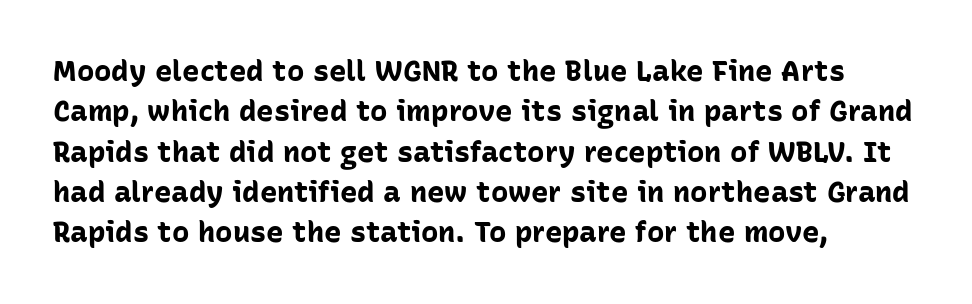
Q: Is the text bold? A: Yes.
Q: Is the text italic (slanted)? A: No, it is upright.
Q: Is the typeface a serif or a sans-serif typeface? A: Sans-serif.
Q: Is the text underlined? A: No.
Q: How is the paragraph aligned? A: Left-aligned.
Q: Is the spacing between letters normal or unusually wide? A: Normal.
Q: Is the spacing between lines tight, normal or loose? A: Normal.
Q: Width (condensed, normal, or wide)? A: Normal.
Q: Stroke contrast? A: Low.
Q: x-height? A: Medium.
Q: Monospaced? A: No.
